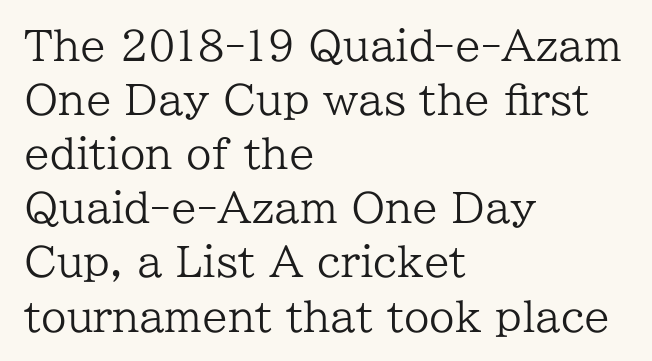
Q: Is the text bold? A: No.
Q: Is the text italic (slanted)? A: No, it is upright.
Q: Is the typeface a serif or a sans-serif typeface? A: Serif.
Q: Is the text underlined? A: No.
Q: How is the paragraph aligned? A: Left-aligned.
Q: Is the spacing between letters normal or unusually wide? A: Normal.
Q: Is the spacing between lines tight, normal or loose? A: Normal.
Q: Width (condensed, normal, or wide)? A: Normal.
Q: Stroke contrast? A: Low.
Q: x-height? A: Medium.
Q: Monospaced? A: No.
